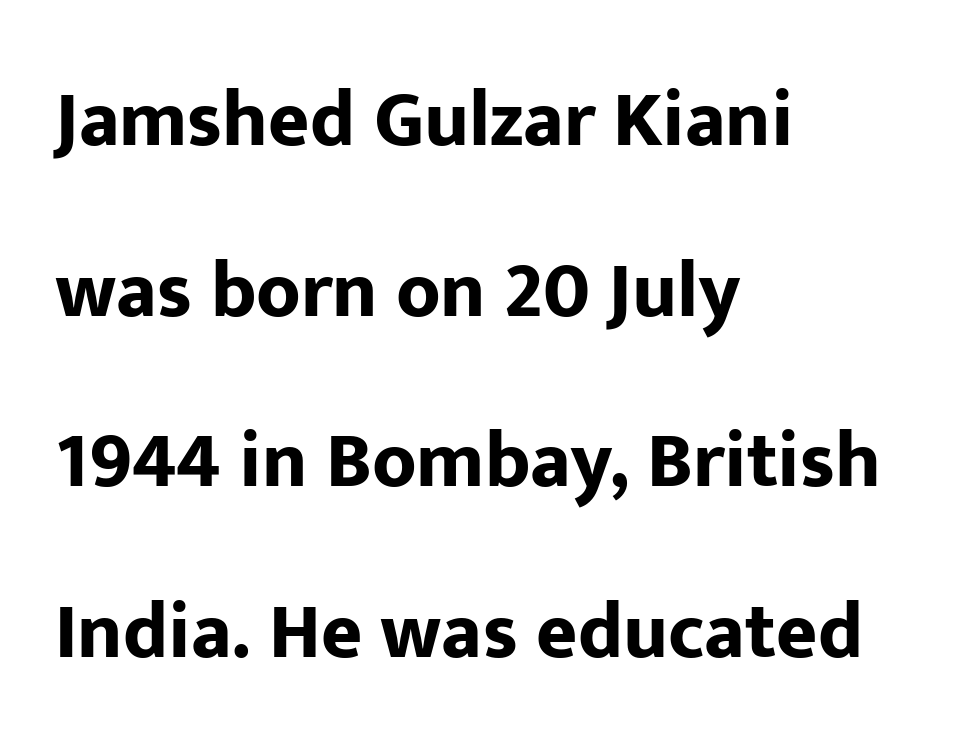
{"serif": "no", "italic": "no", "bold": "yes", "weight": "bold", "width": "normal", "stroke_contrast": "low", "x_height": "medium", "monospaced": "no", "underline": "no", "align": "left", "line_spacing": "loose", "line_spacing_ratio": 2.16, "letter_spacing": "normal", "letter_spacing_em": 0.0, "glyph_px": 79}
